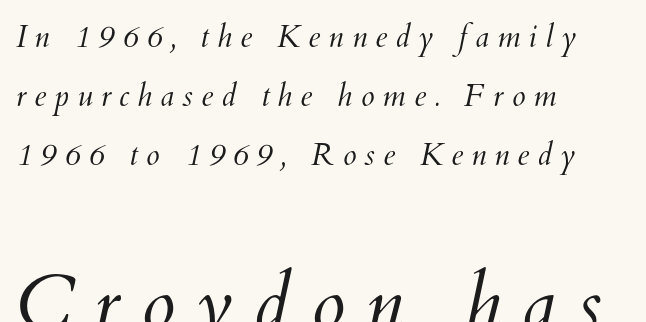
{"bold": "no", "weight": "light", "width": "normal", "stroke_contrast": "medium", "x_height": "small", "monospaced": "no", "underline": "no", "align": "left", "line_spacing": "loose", "line_spacing_ratio": 1.9, "letter_spacing": "wide", "letter_spacing_em": 0.26, "larger_block": "second", "size_ratio": 2.48, "glyph_px": 77}
